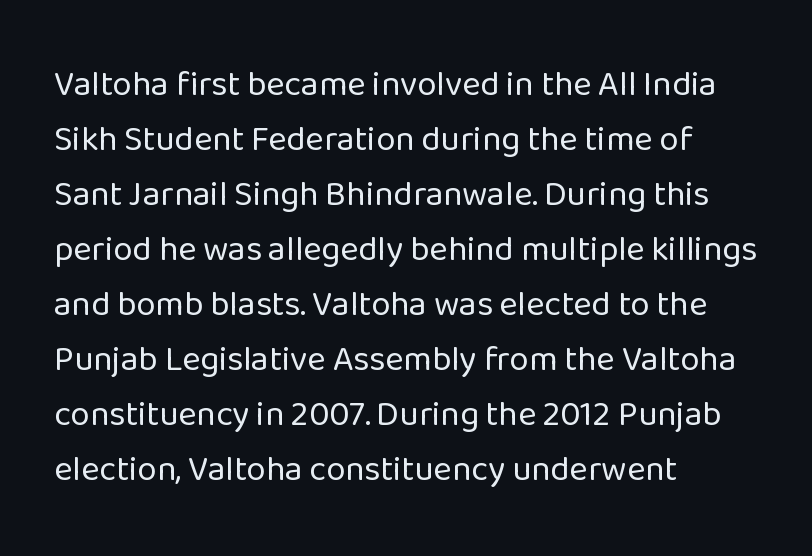
Q: Is the text bold? A: No.
Q: Is the text italic (slanted)? A: No, it is upright.
Q: Is the typeface a serif or a sans-serif typeface? A: Sans-serif.
Q: Is the text underlined? A: No.
Q: How is the paragraph aligned? A: Left-aligned.
Q: Is the spacing between letters normal or unusually wide? A: Normal.
Q: Is the spacing between lines tight, normal or loose? A: Normal.
Q: Width (condensed, normal, or wide)? A: Normal.
Q: Stroke contrast? A: Low.
Q: x-height? A: Medium.
Q: Monospaced? A: No.
